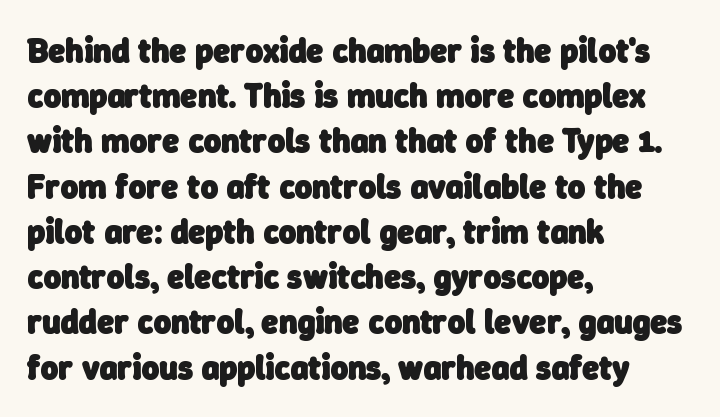
The image shows 34 px heavy sans-serif type; set left-aligned, normal line spacing (1.33x), normal letter spacing, not underlined; low stroke contrast and a medium x-height.
